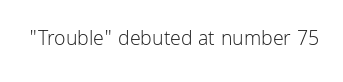
Q: Is the text bold? A: No.
Q: Is the text italic (slanted)? A: No, it is upright.
Q: Is the text underlined? A: No.
Q: Is the spacing between letters normal or unusually wide? A: Normal.
